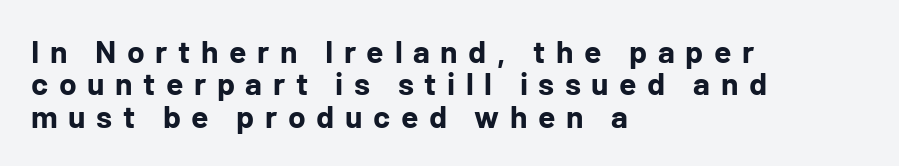
{"serif": "no", "italic": "no", "bold": "yes", "weight": "bold", "width": "normal", "stroke_contrast": "low", "x_height": "medium", "monospaced": "no", "underline": "no", "align": "left", "line_spacing": "tight", "line_spacing_ratio": 1.01, "letter_spacing": "wide", "letter_spacing_em": 0.33, "glyph_px": 32}
